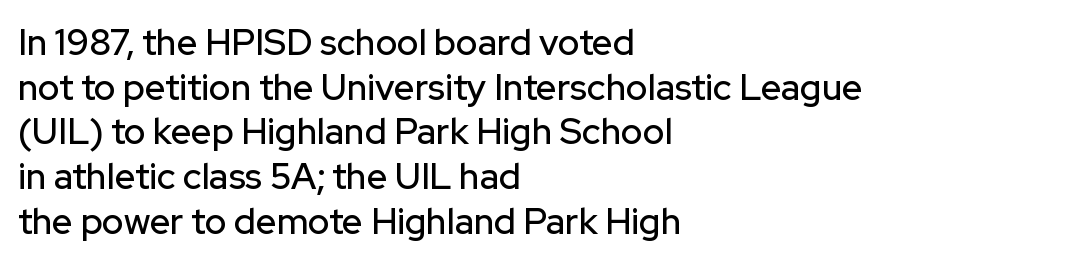
The image shows 36 px sans-serif type, upright; set left-aligned, line spacing 1.24x, normal letter spacing, not underlined; low stroke contrast and a medium x-height.
